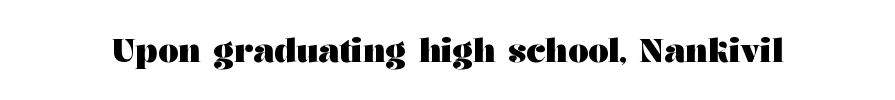
{"serif": "yes", "italic": "no", "bold": "yes", "weight": "heavy", "width": "wide", "stroke_contrast": "medium", "x_height": "medium", "monospaced": "no", "underline": "no", "letter_spacing": "normal", "letter_spacing_em": 0.0, "glyph_px": 32}
